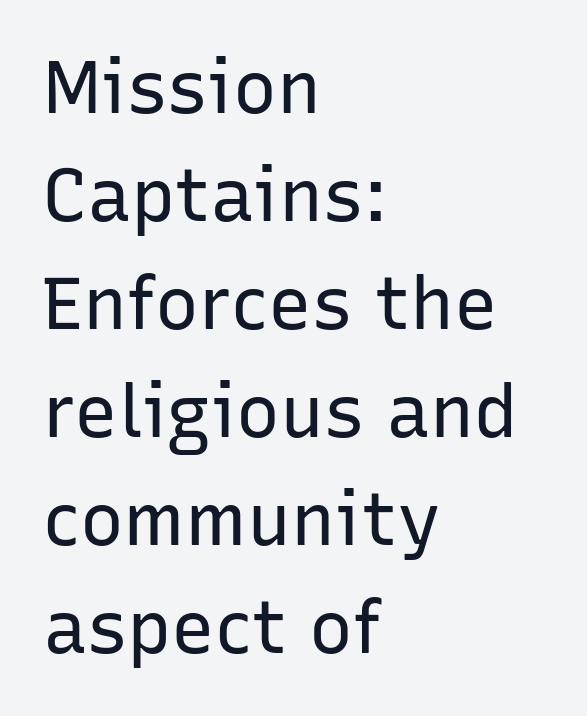
Q: Is the text bold? A: No.
Q: Is the text italic (slanted)? A: No, it is upright.
Q: Is the typeface a serif or a sans-serif typeface? A: Sans-serif.
Q: Is the text underlined? A: No.
Q: How is the paragraph aligned? A: Left-aligned.
Q: Is the spacing between letters normal or unusually wide? A: Normal.
Q: Is the spacing between lines tight, normal or loose? A: Normal.
Q: Width (condensed, normal, or wide)? A: Normal.
Q: Stroke contrast? A: Low.
Q: x-height? A: Medium.
Q: Monospaced? A: No.
